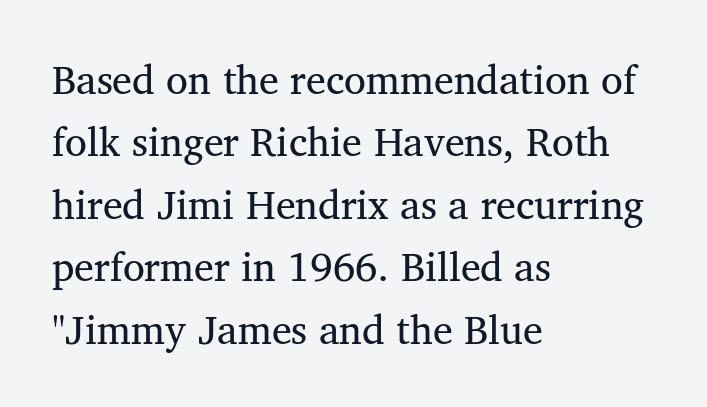
{"serif": "yes", "italic": "no", "bold": "no", "weight": "regular", "width": "normal", "stroke_contrast": "medium", "x_height": "medium", "monospaced": "no", "underline": "no", "align": "left", "line_spacing": "normal", "line_spacing_ratio": 1.56, "letter_spacing": "normal", "letter_spacing_em": 0.0, "glyph_px": 40}
